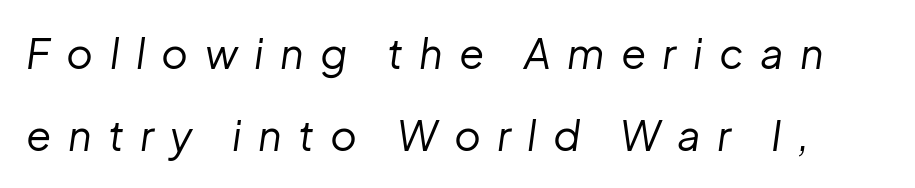
Q: Is the text bold? A: No.
Q: Is the text italic (slanted)? A: Yes, it leans right by about 8 degrees.
Q: Is the text underlined? A: No.
Q: Is the spacing between letters normal or unusually wide? A: Unusually wide.
Q: Is the spacing between lines tight, normal or loose? A: Loose.
Q: Width (condensed, normal, or wide)? A: Normal.
Q: Stroke contrast? A: Low.
Q: x-height? A: Medium.
Q: Monospaced? A: No.
